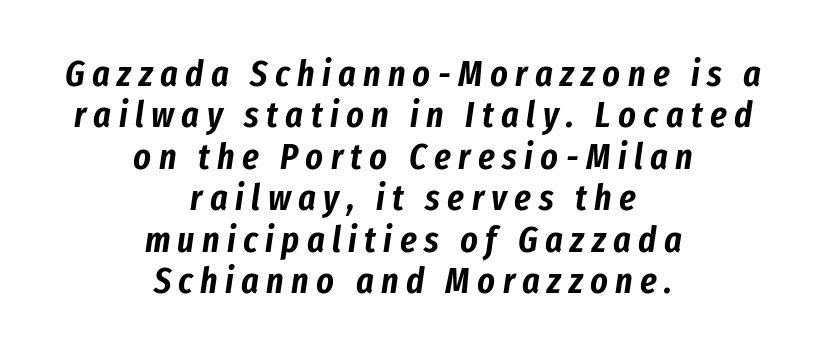
{"italic": "yes", "lean": "right", "slant_degrees": 8, "width": "condensed", "stroke_contrast": "low", "x_height": "medium", "monospaced": "no", "underline": "no", "align": "center", "line_spacing": "tight", "line_spacing_ratio": 1.12, "letter_spacing": "wide", "letter_spacing_em": 0.2, "glyph_px": 37}
